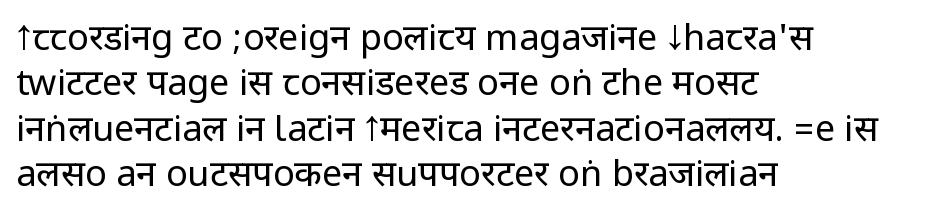
Q: Is the text bold? A: No.
Q: Is the text italic (slanted)? A: No, it is upright.
Q: Is the typeface a serif or a sans-serif typeface? A: Sans-serif.
Q: Is the text underlined? A: No.
Q: How is the paragraph aligned? A: Left-aligned.
Q: Is the spacing between letters normal or unusually wide? A: Normal.
Q: Is the spacing between lines tight, normal or loose? A: Normal.
Q: Width (condensed, normal, or wide)? A: Condensed.
Q: Stroke contrast? A: Low.
